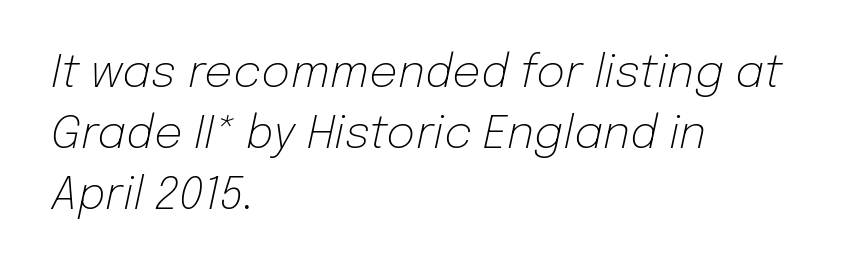
{"italic": "yes", "lean": "right", "slant_degrees": 12, "bold": "no", "weight": "light", "width": "normal", "stroke_contrast": "low", "x_height": "medium", "monospaced": "no", "underline": "no", "align": "left", "line_spacing": "normal", "line_spacing_ratio": 1.36, "letter_spacing": "normal", "letter_spacing_em": 0.0, "glyph_px": 45}
